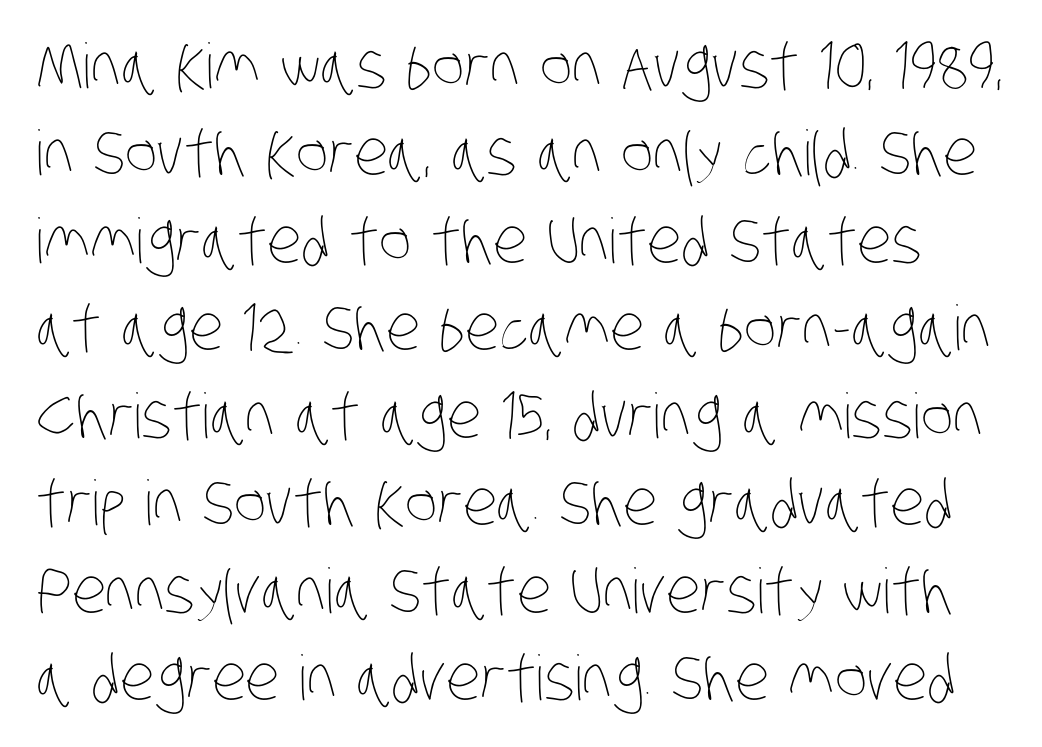
Q: Is the text bold? A: No.
Q: Is the text underlined? A: No.
Q: Is the spacing between letters normal or unusually wide? A: Normal.
Q: Is the spacing between lines tight, normal or loose? A: Normal.
Q: Width (condensed, normal, or wide)? A: Condensed.
Q: Stroke contrast? A: Low.
Q: x-height? A: Large.
Q: Monospaced? A: No.
